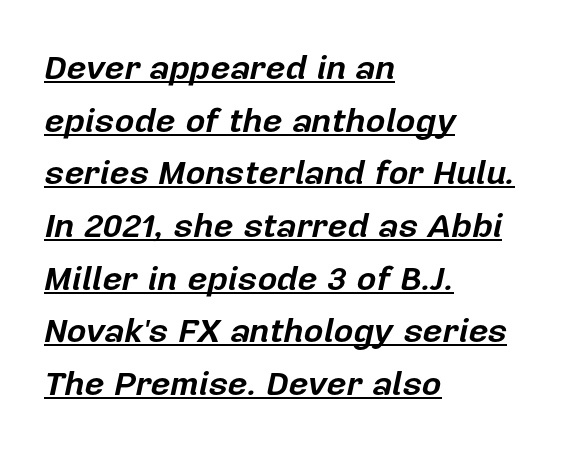
{"italic": "yes", "lean": "right", "slant_degrees": 12, "bold": "yes", "weight": "bold", "width": "normal", "stroke_contrast": "low", "x_height": "medium", "monospaced": "no", "underline": "yes", "align": "left", "line_spacing": "normal", "line_spacing_ratio": 1.55, "letter_spacing": "normal", "letter_spacing_em": 0.0, "glyph_px": 34}
